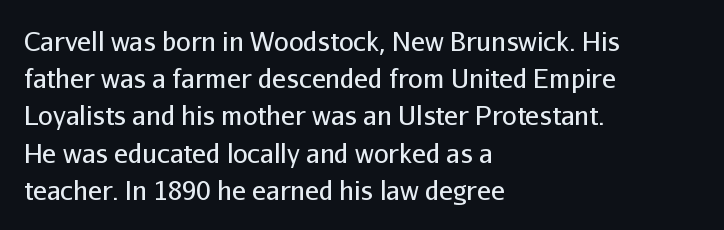
The rendering anchors every line to the left-hand side. A clean baseline with only descenders dipping below it. No chunkiness to these letters — they're not bold. Leading matches the norm, producing a regular column. Ascenders rise straight up at ninety degrees. Nobody touched the tracking dial on this one.
